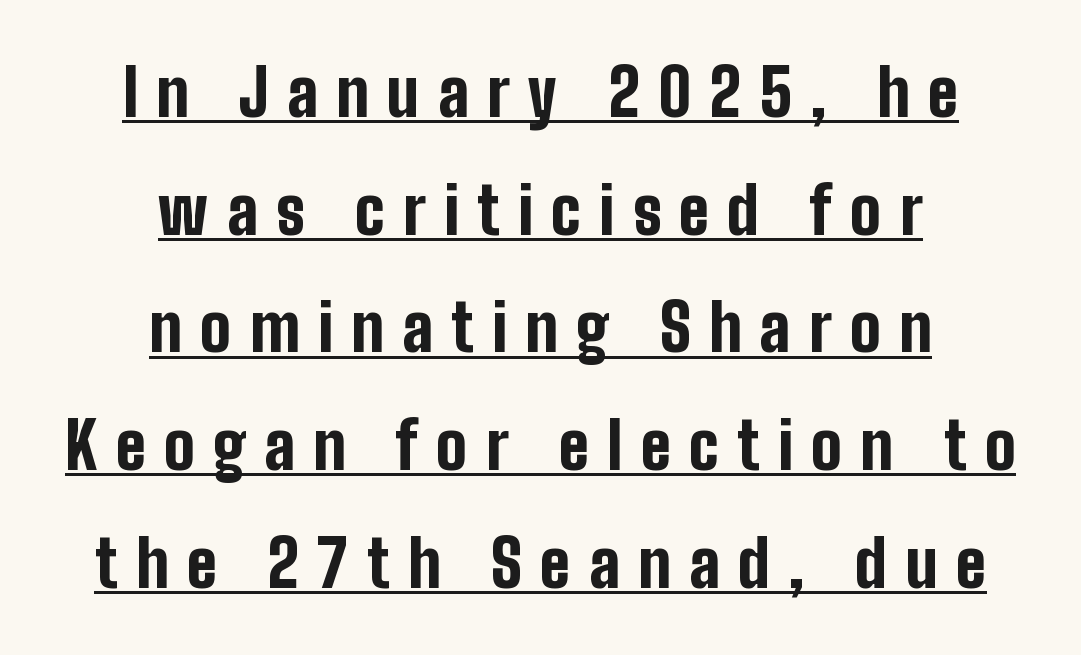
The image shows 65 px bold, condensed sans-serif type, upright; set centered, line spacing 1.81x, unusually wide letter spacing (+0.28 em), underlined; low stroke contrast and a medium x-height.
